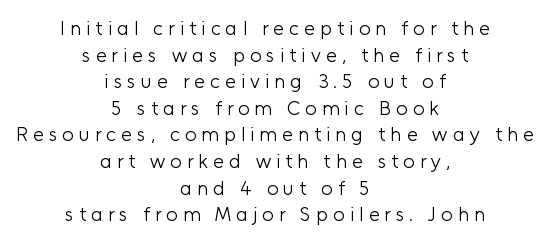
Q: Is the text bold? A: No.
Q: Is the text italic (slanted)? A: No, it is upright.
Q: Is the text underlined? A: No.
Q: How is the paragraph aligned? A: Centered.
Q: Is the spacing between letters normal or unusually wide? A: Unusually wide.
Q: Is the spacing between lines tight, normal or loose? A: Normal.
